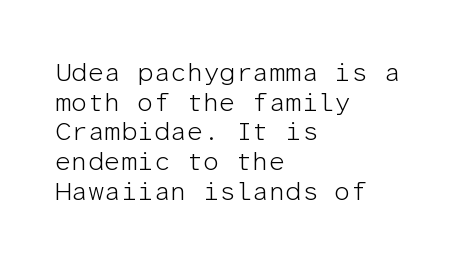
{"italic": "no", "bold": "no", "underline": "no", "align": "left", "line_spacing": "tight", "line_spacing_ratio": 1.14, "letter_spacing": "normal", "letter_spacing_em": 0.0, "glyph_px": 26}
